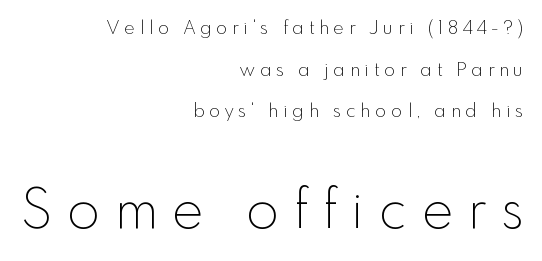
The image shows 53 px thin sans-serif type, upright; set right-aligned, loose line spacing (2.31x), unusually wide letter spacing (+0.28 em), not underlined; the second (bottom) block is 2.94x larger; a small x-height.
